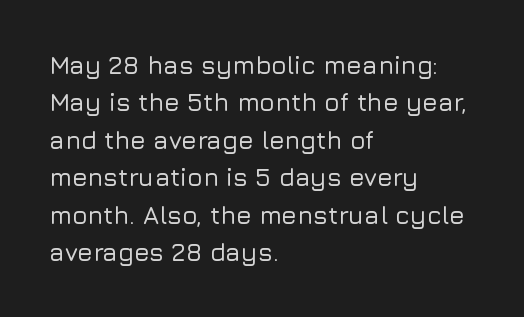
Q: Is the text italic (slanted)? A: No, it is upright.
Q: Is the text underlined? A: No.
Q: How is the paragraph aligned? A: Left-aligned.
Q: Is the spacing between letters normal or unusually wide? A: Normal.
Q: Is the spacing between lines tight, normal or loose? A: Normal.
